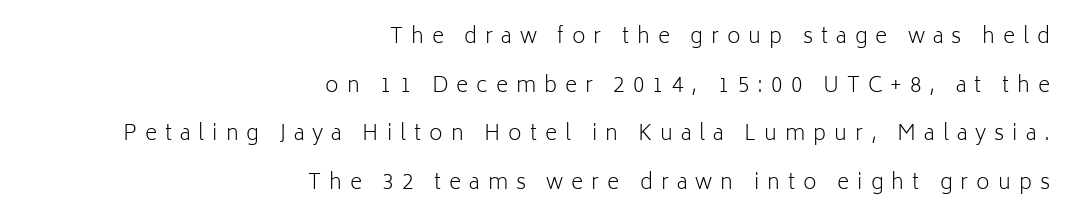
The image shows 21 px text type, upright; set right-aligned, loose line spacing (2.32x), unusually wide letter spacing (+0.38 em), not underlined.
